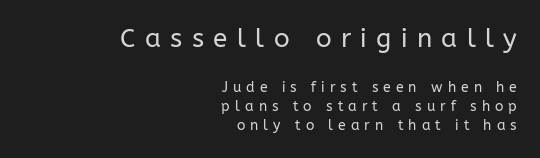
Q: Is the text bold? A: No.
Q: Is the text italic (slanted)? A: No, it is upright.
Q: Is the text underlined? A: No.
Q: How is the paragraph aligned? A: Right-aligned.
Q: Is the spacing between letters normal or unusually wide? A: Unusually wide.
Q: Is the spacing between lines tight, normal or loose? A: Normal.
Q: Which block of text is set in a larger size, the first (top) or the second (bottom)? A: The first (top) one.
